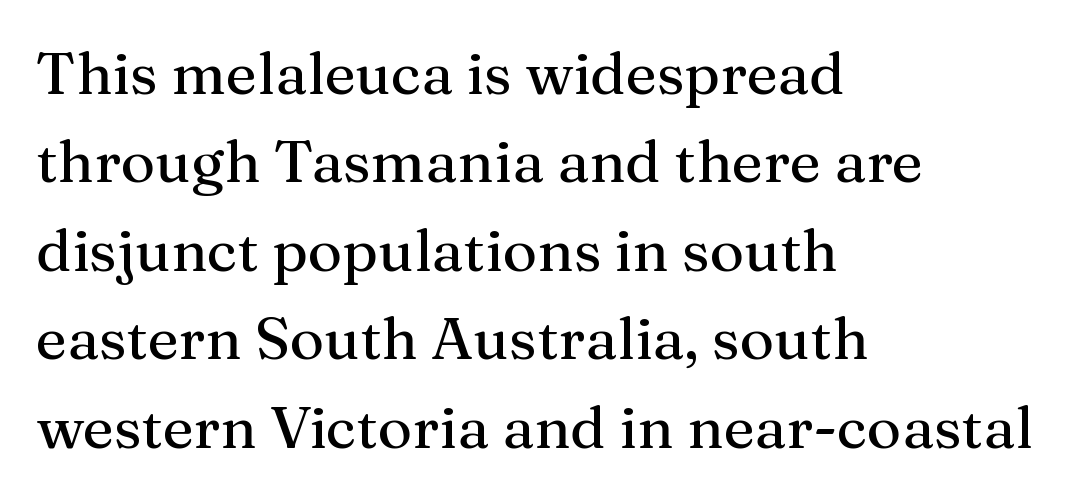
Note the varied advance widths — an 'i' is clearly narrower than an 'm'. Unmarked baselines from the first word to the last. Characters remain perfectly vertical along every line. Where is the straight margin? On the left. A typesetter would call this zero additional tracking. Are there feet on the stems? There are — it's a serif.
